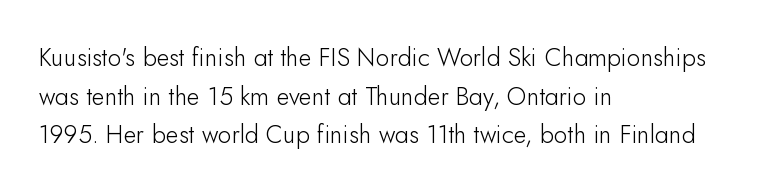
The image shows 25 px text type, upright; set left-aligned, normal line spacing (1.55x), normal letter spacing, not underlined.
